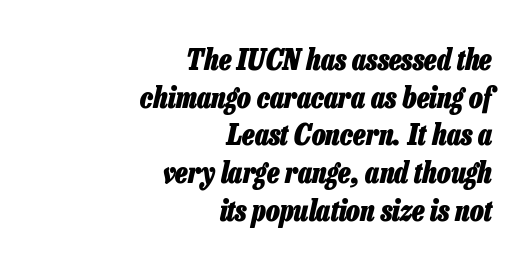
The image shows 29 px heavy, condensed type, italic (leaning right); set right-aligned, normal line spacing (1.3x), normal letter spacing, not underlined; low stroke contrast and a medium x-height.
